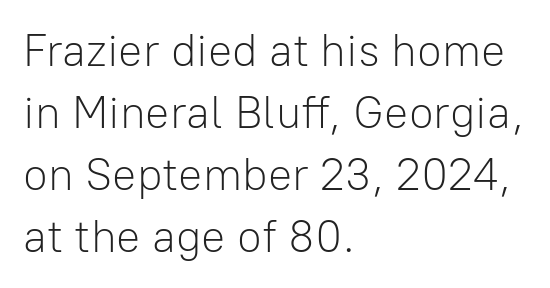
{"serif": "no", "italic": "no", "bold": "no", "weight": "light", "width": "normal", "stroke_contrast": "low", "x_height": "medium", "monospaced": "no", "underline": "no", "align": "left", "line_spacing": "normal", "line_spacing_ratio": 1.38, "letter_spacing": "normal", "letter_spacing_em": 0.0, "glyph_px": 45}
